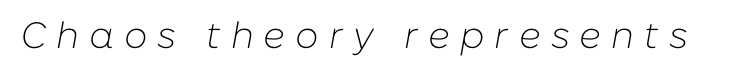
Q: Is the text bold? A: No.
Q: Is the text italic (slanted)? A: Yes, it leans right by about 10 degrees.
Q: Is the text underlined? A: No.
Q: Is the spacing between letters normal or unusually wide? A: Unusually wide.
Q: Width (condensed, normal, or wide)? A: Normal.
Q: Stroke contrast? A: Low.
Q: x-height? A: Medium.
Q: Monospaced? A: No.
